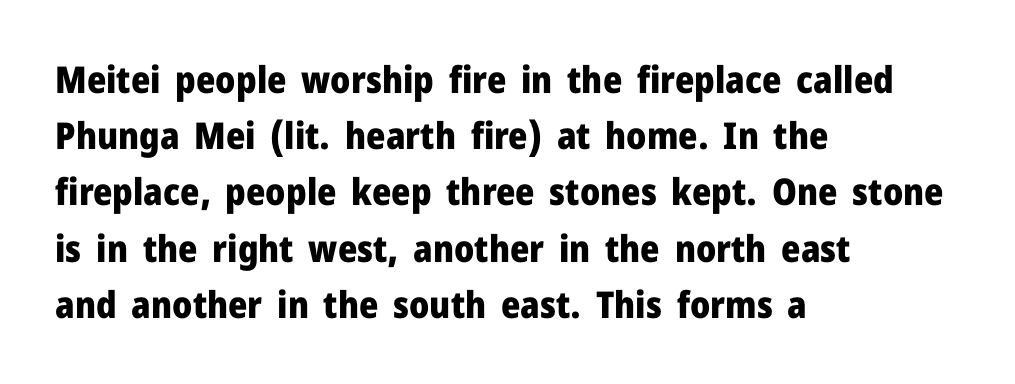
Q: Is the text bold? A: Yes.
Q: Is the text italic (slanted)? A: No, it is upright.
Q: Is the typeface a serif or a sans-serif typeface? A: Sans-serif.
Q: Is the text underlined? A: No.
Q: How is the paragraph aligned? A: Left-aligned.
Q: Is the spacing between letters normal or unusually wide? A: Normal.
Q: Is the spacing between lines tight, normal or loose? A: Normal.
Q: Width (condensed, normal, or wide)? A: Normal.
Q: Stroke contrast? A: Low.
Q: x-height? A: Medium.
Q: Monospaced? A: No.
